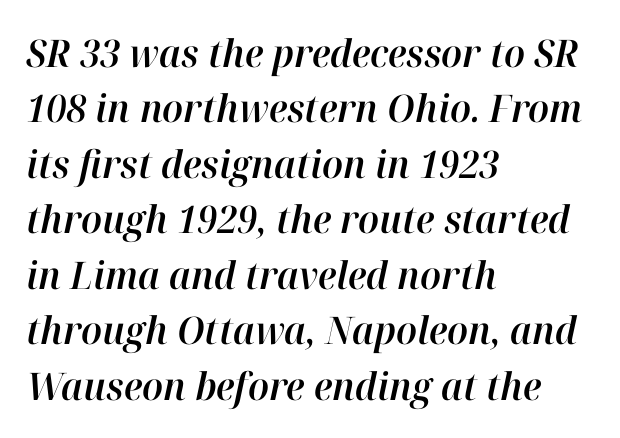
Letter spacing: default. In CSS terms this would be text-align: left. The line-height multiplier appears to be the usual default. Rule under the text: the space is simply empty. Compared with ordinary roman type, these characters are visibly tilted. Character widths vary here, with narrow letters taking less room than wide ones.
